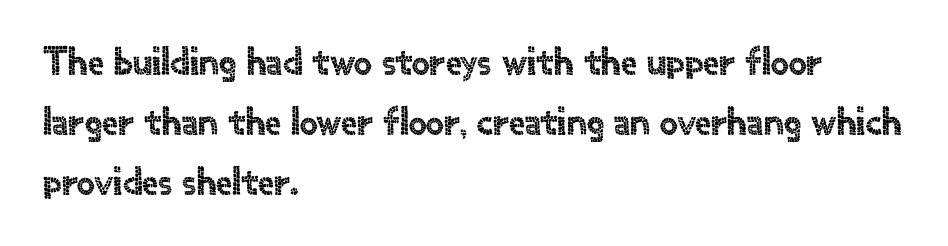
Regular leading. The font family rendered here belongs to the sans-serif group. Think of a printed novel: that variable character pitch is what you see here. How are the letters spaced? Ordinarily, with no added tracking. Is there any slant? The stems are plumb. One-word summary of the alignment: left.
